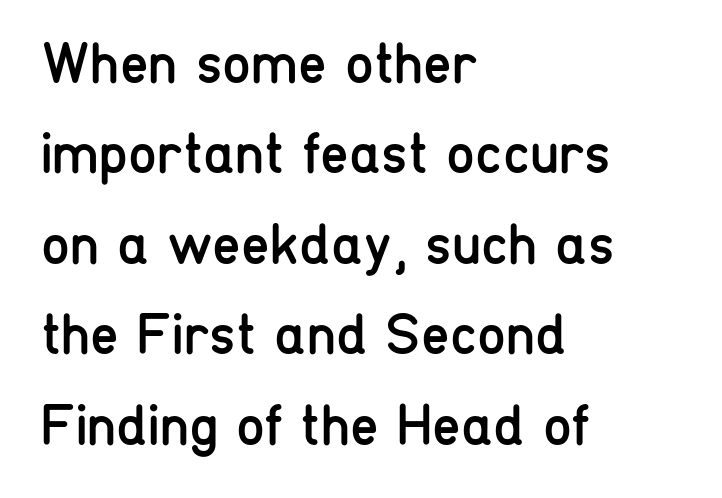
{"serif": "no", "italic": "no", "bold": "no", "weight": "regular", "width": "condensed", "stroke_contrast": "low", "x_height": "medium", "monospaced": "no", "underline": "no", "align": "left", "line_spacing": "normal", "line_spacing_ratio": 1.56, "letter_spacing": "normal", "letter_spacing_em": 0.0, "glyph_px": 58}
